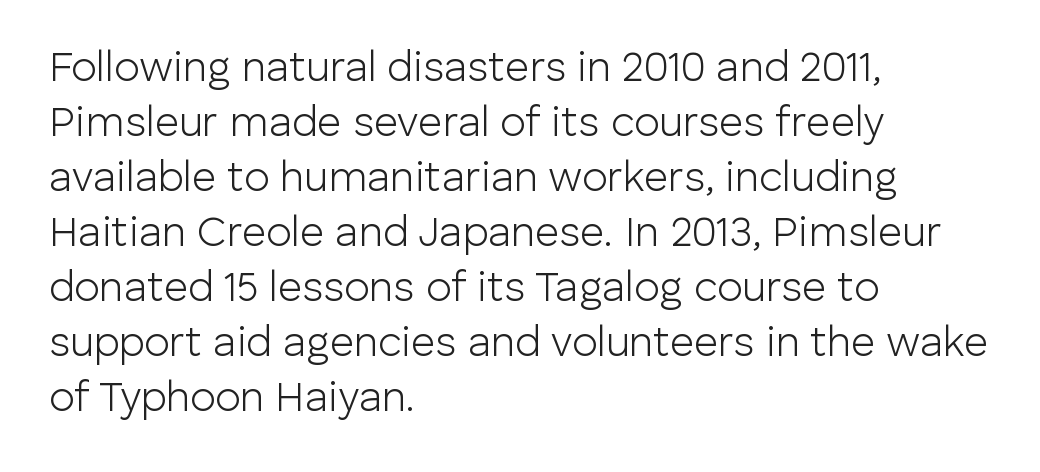
Q: Is the text bold? A: No.
Q: Is the text italic (slanted)? A: No, it is upright.
Q: Is the typeface a serif or a sans-serif typeface? A: Sans-serif.
Q: Is the text underlined? A: No.
Q: How is the paragraph aligned? A: Left-aligned.
Q: Is the spacing between letters normal or unusually wide? A: Normal.
Q: Is the spacing between lines tight, normal or loose? A: Normal.
Q: Width (condensed, normal, or wide)? A: Normal.
Q: Stroke contrast? A: Low.
Q: x-height? A: Medium.
Q: Monospaced? A: No.
